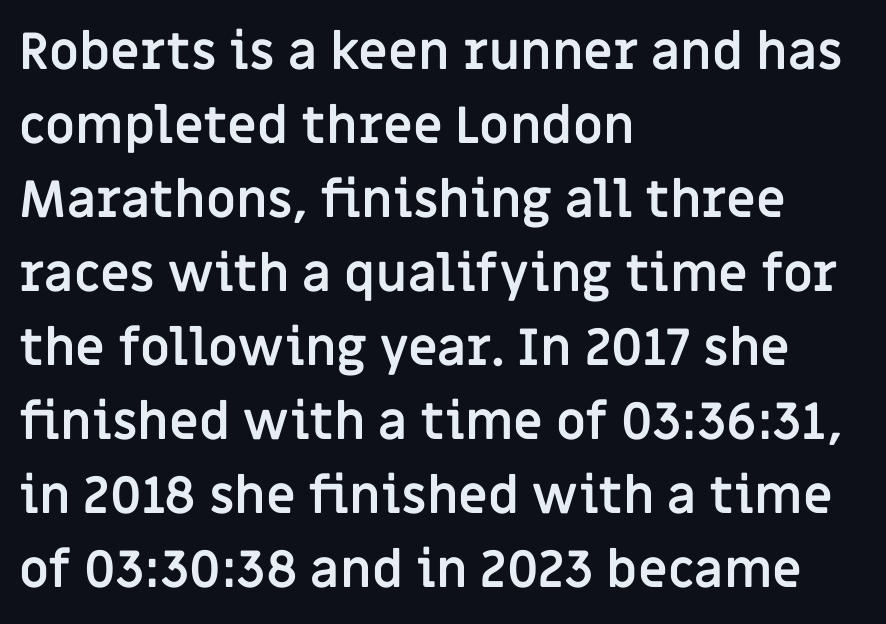
The image shows 51 px semibold sans-serif type, upright; set left-aligned, normal line spacing (1.45x), normal letter spacing, not underlined; low stroke contrast and a large x-height.
